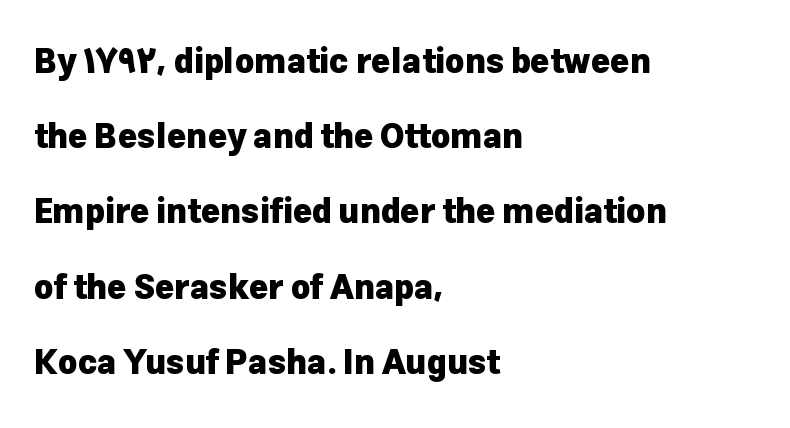
The image shows 33 px heavy sans-serif type, upright; set left-aligned, loose line spacing (2.28x), normal letter spacing, not underlined; low stroke contrast and a medium x-height.
